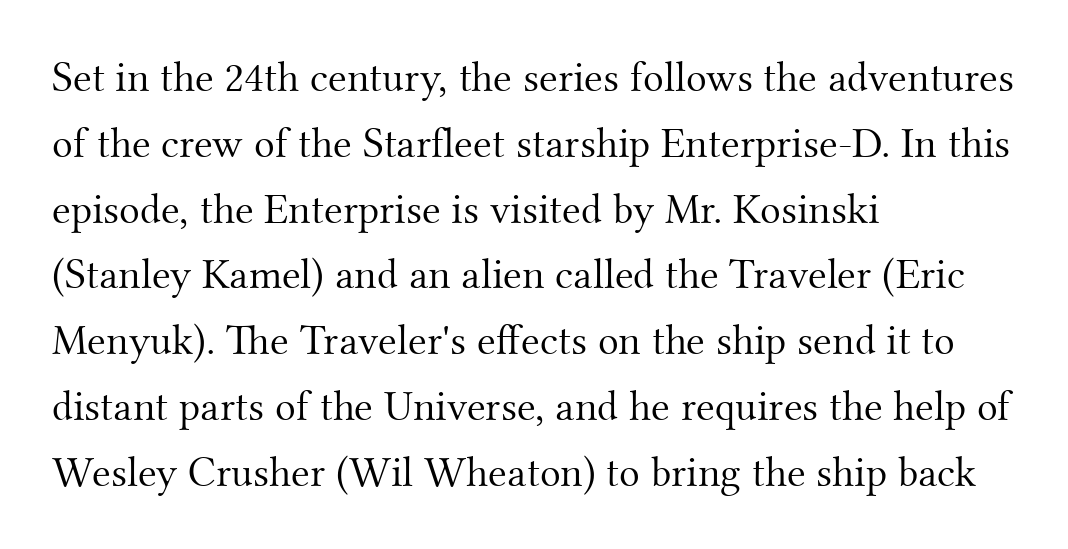
Q: Is the text bold? A: No.
Q: Is the text italic (slanted)? A: No, it is upright.
Q: Is the typeface a serif or a sans-serif typeface? A: Serif.
Q: Is the text underlined? A: No.
Q: How is the paragraph aligned? A: Left-aligned.
Q: Is the spacing between letters normal or unusually wide? A: Normal.
Q: Is the spacing between lines tight, normal or loose? A: Normal.
Q: Width (condensed, normal, or wide)? A: Normal.
Q: Stroke contrast? A: Medium.
Q: x-height? A: Small.
Q: Monospaced? A: No.
